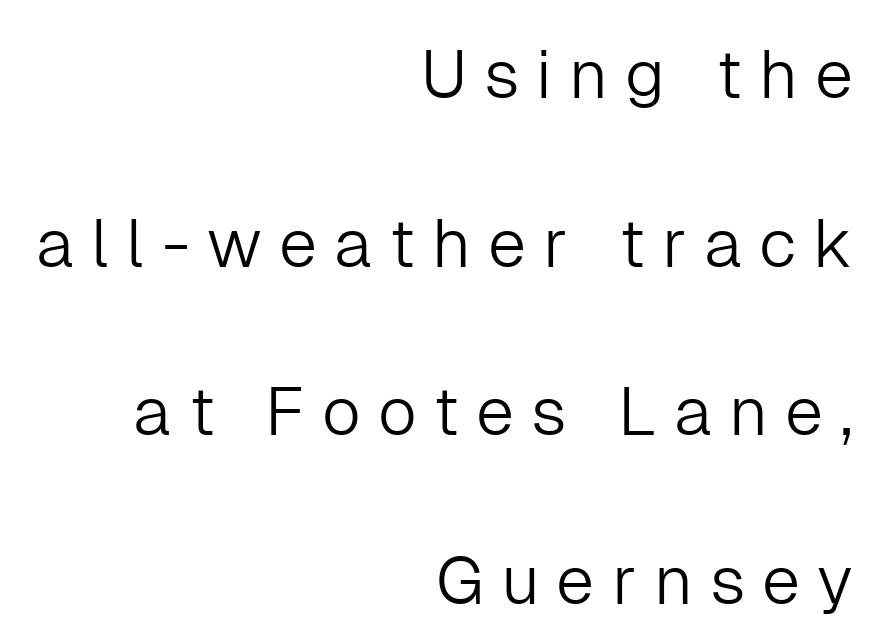
The image shows 68 px light sans-serif type, upright; set right-aligned, loose line spacing (2.48x), unusually wide letter spacing (+0.25 em), not underlined; low stroke contrast and a medium x-height.
